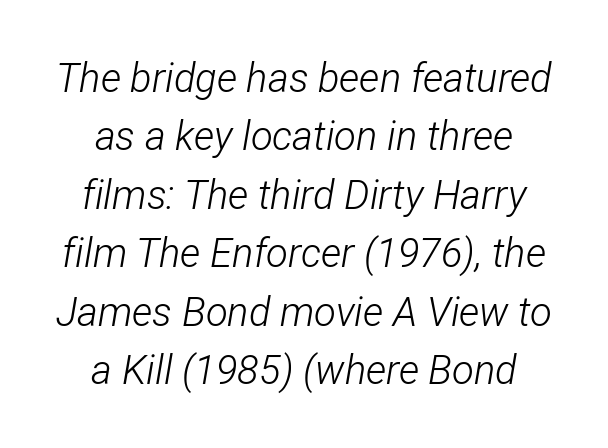
The image shows 40 px light, condensed type, italic (leaning right); set normal line spacing (1.46x), normal letter spacing, not underlined; low stroke contrast and a medium x-height.
